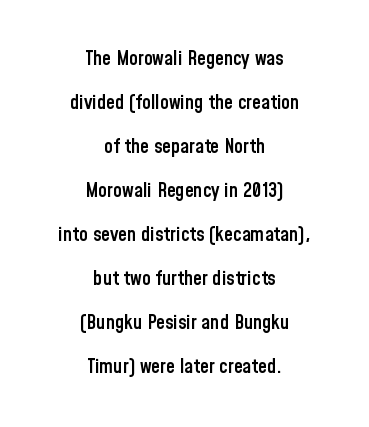
The image shows 20 px text type, upright; set centered, loose line spacing (2.2x), normal letter spacing, not underlined.
